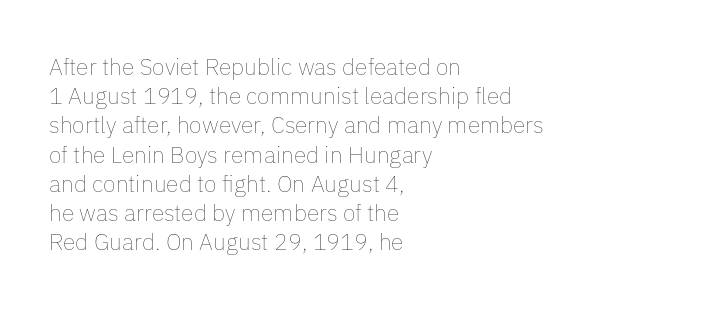
{"italic": "no", "bold": "no", "underline": "no", "align": "left", "line_spacing": "normal", "line_spacing_ratio": 1.27, "letter_spacing": "normal", "letter_spacing_em": 0.0, "glyph_px": 23}
